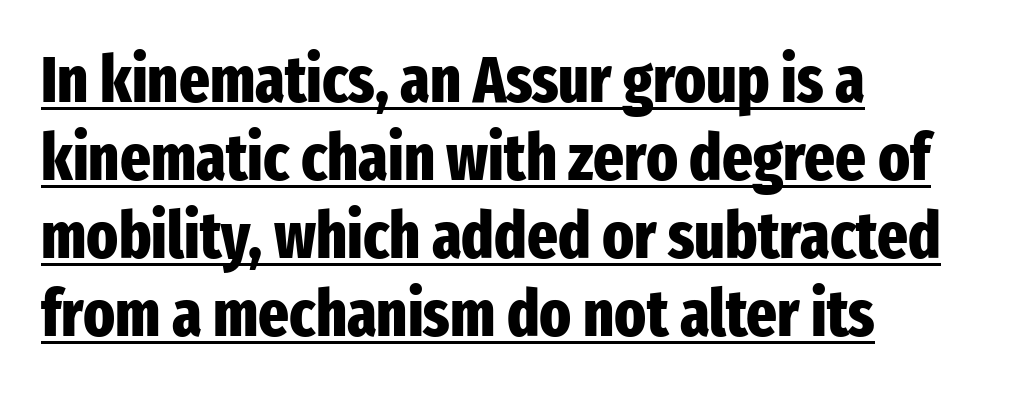
One-word summary of the alignment: left. The line texture is even and compact thanks to regular tracking. Pretty heavy lettering here — definitely bold. A rule runs beneath these lines of type. Regarding serifs, this sample does without them. The face used here is proportionally spaced, like ordinary book or web type.
